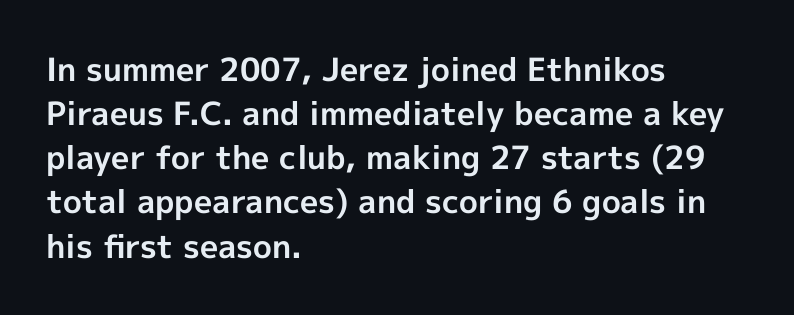
Q: Is the text bold? A: Yes.
Q: Is the text italic (slanted)? A: No, it is upright.
Q: Is the typeface a serif or a sans-serif typeface? A: Sans-serif.
Q: Is the text underlined? A: No.
Q: How is the paragraph aligned? A: Left-aligned.
Q: Is the spacing between letters normal or unusually wide? A: Normal.
Q: Is the spacing between lines tight, normal or loose? A: Normal.
Q: Width (condensed, normal, or wide)? A: Normal.
Q: x-height? A: Medium.
Q: Monospaced? A: No.
